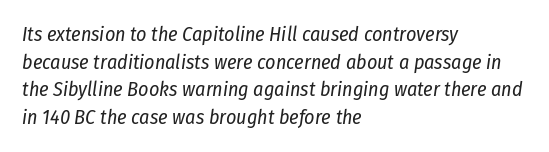
{"italic": "yes", "lean": "right", "slant_degrees": 8, "bold": "no", "underline": "no", "align": "left", "line_spacing": "normal", "line_spacing_ratio": 1.38, "letter_spacing": "normal", "letter_spacing_em": 0.0, "glyph_px": 20}
